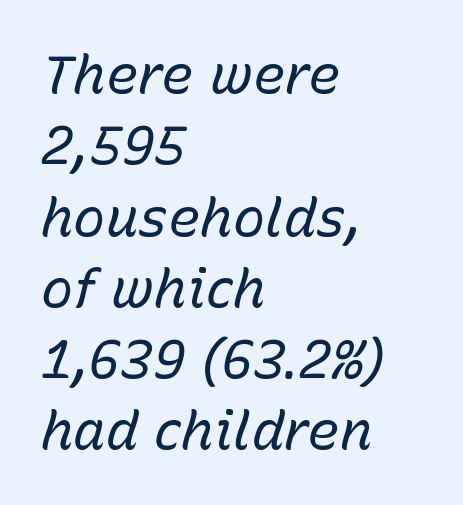
Q: Is the text bold? A: No.
Q: Is the text italic (slanted)? A: Yes, it leans right by about 15 degrees.
Q: Is the text underlined? A: No.
Q: How is the paragraph aligned? A: Left-aligned.
Q: Is the spacing between letters normal or unusually wide? A: Normal.
Q: Is the spacing between lines tight, normal or loose? A: Normal.
Q: Width (condensed, normal, or wide)? A: Normal.
Q: Stroke contrast? A: Low.
Q: x-height? A: Medium.
Q: Monospaced? A: No.
